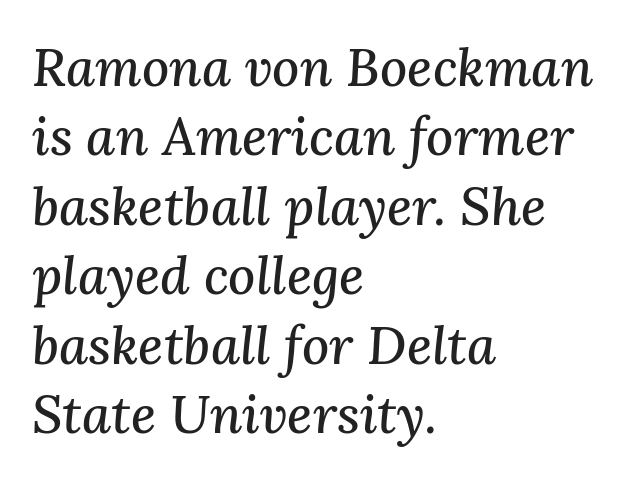
Q: Is the text italic (slanted)? A: Yes, it leans right by about 3 degrees.
Q: Is the typeface a serif or a sans-serif typeface? A: Serif.
Q: Is the text underlined? A: No.
Q: How is the paragraph aligned? A: Left-aligned.
Q: Is the spacing between letters normal or unusually wide? A: Normal.
Q: Is the spacing between lines tight, normal or loose? A: Normal.
Q: Width (condensed, normal, or wide)? A: Normal.
Q: Stroke contrast? A: Medium.
Q: x-height? A: Medium.
Q: Monospaced? A: No.
